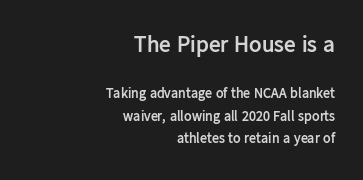
Large over small — that's the arrangement of the two blocks here. Line endings align vertically; line beginnings do not. The rendering uses a bold face; every stroke is thick and dark. The axis of the letterforms is exactly vertical. Observe the ordinary spacing: letters are neighbours, not strangers. Plain, unruled lines of type.
